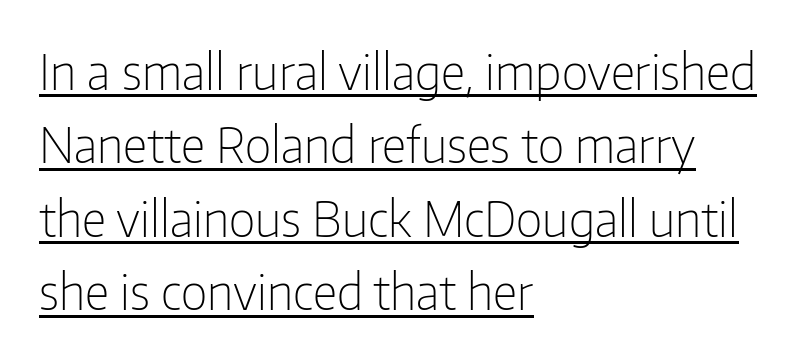
The image shows 49 px light, condensed sans-serif type, upright; set left-aligned, normal line spacing (1.5x), normal letter spacing, underlined; low stroke contrast and a medium x-height.
